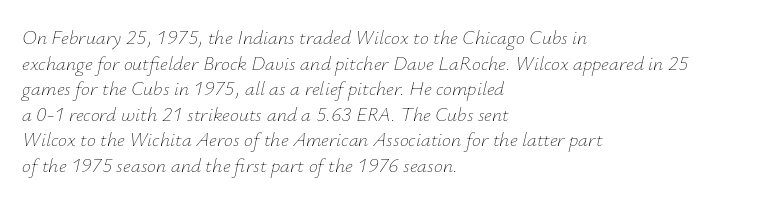
Q: Is the text bold? A: No.
Q: Is the text italic (slanted)? A: Yes, it leans right by about 12 degrees.
Q: Is the text underlined? A: No.
Q: How is the paragraph aligned? A: Left-aligned.
Q: Is the spacing between letters normal or unusually wide? A: Normal.
Q: Is the spacing between lines tight, normal or loose? A: Normal.
